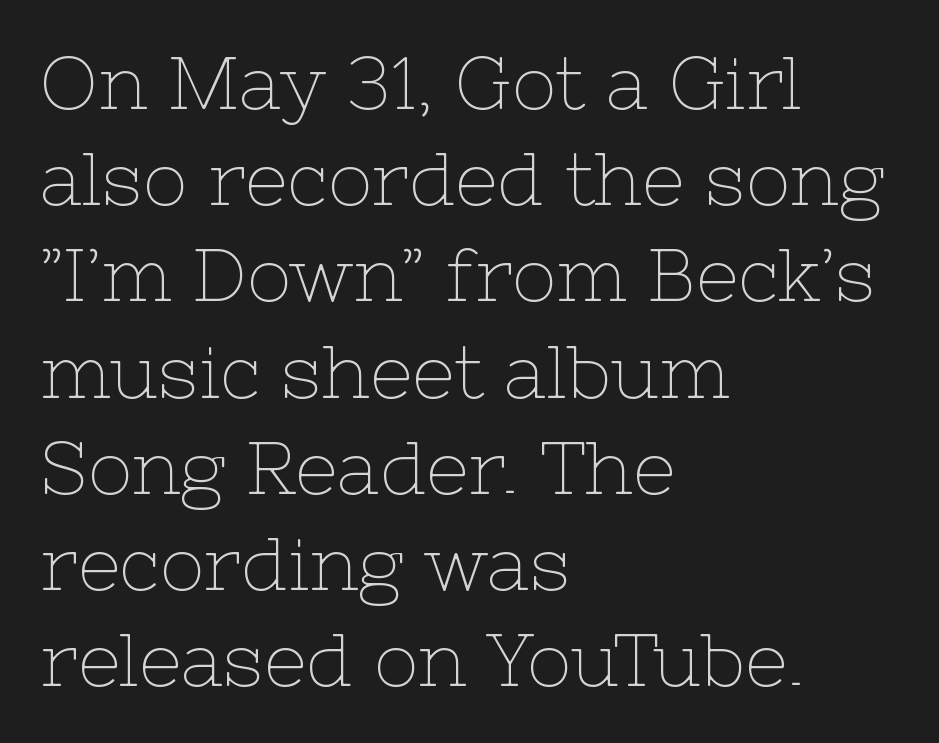
The lines are quadded left. Spacing verdict: proportional, widths tailored to each character. Stroke terminals: seriffed. The specimen reads as upright at a glance.
